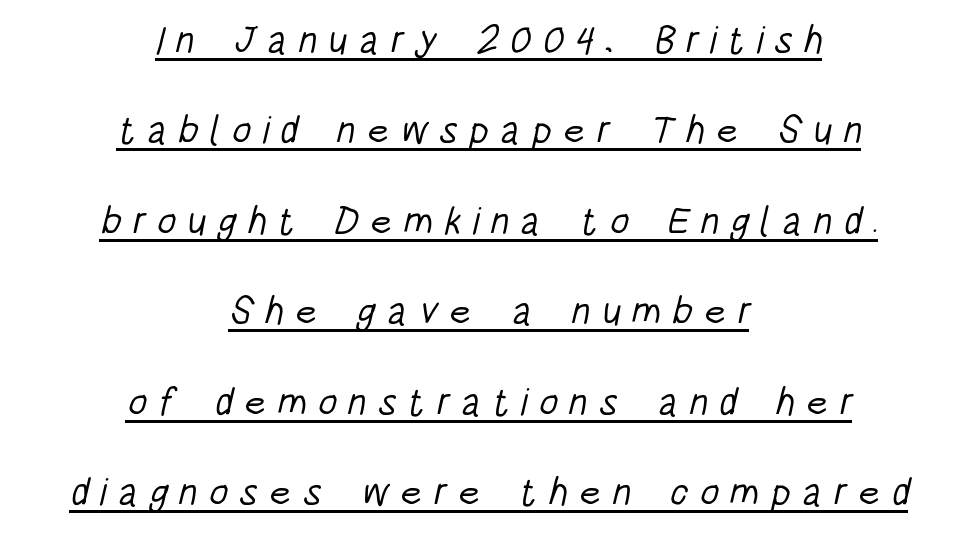
Q: Is the text bold? A: No.
Q: Is the typeface a serif or a sans-serif typeface? A: Sans-serif.
Q: Is the text underlined? A: Yes.
Q: How is the paragraph aligned? A: Centered.
Q: Is the spacing between letters normal or unusually wide? A: Unusually wide.
Q: Is the spacing between lines tight, normal or loose? A: Loose.
Q: Width (condensed, normal, or wide)? A: Condensed.
Q: Stroke contrast? A: Low.
Q: x-height? A: Large.
Q: Monospaced? A: No.
